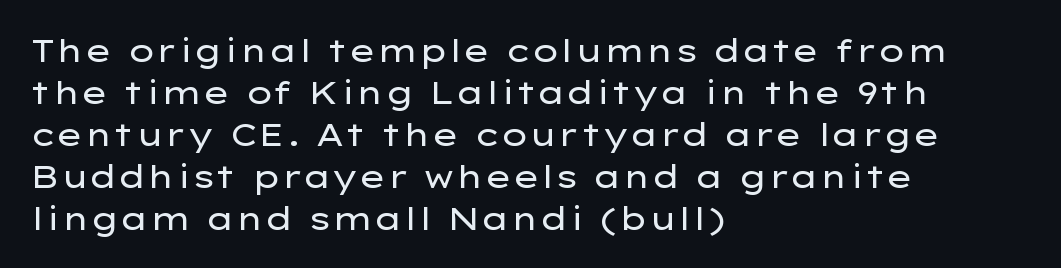
The image shows 32 px regular-weight, wide sans-serif type, upright; set left-aligned, normal line spacing (1.31x), normal letter spacing, not underlined; low stroke contrast and a medium x-height.
